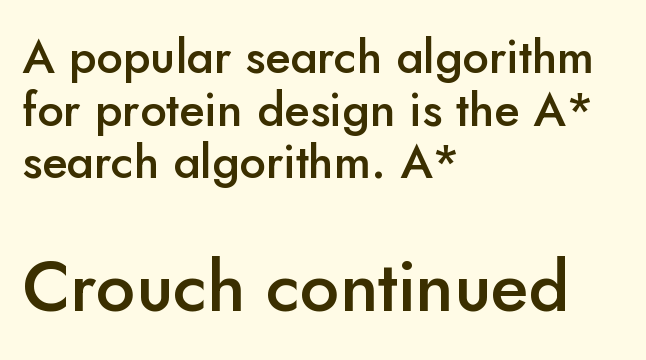
The image shows 70 px semibold sans-serif type, upright; set left-aligned, tight line spacing (1.12x), normal letter spacing, not underlined; the second (bottom) block is 1.49x larger; low stroke contrast and a small x-height.
